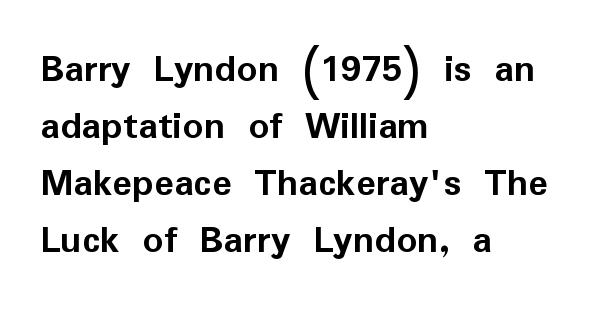
The image shows 41 px semibold sans-serif type, upright; set left-aligned, normal line spacing (1.39x), normal letter spacing, not underlined; low stroke contrast and a medium x-height.
